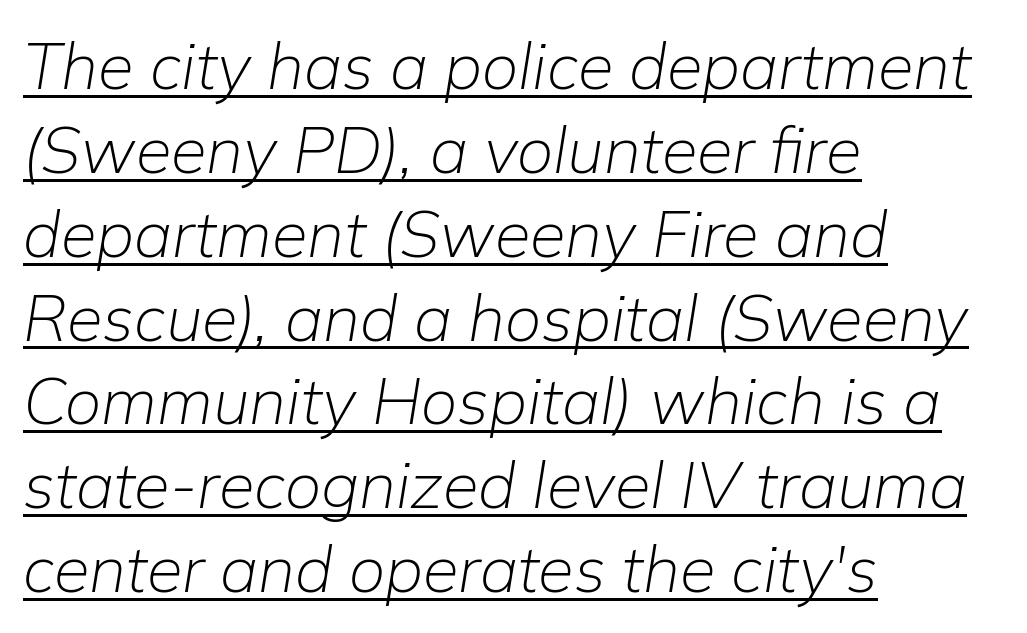
Q: Is the text bold? A: No.
Q: Is the text italic (slanted)? A: Yes, it leans right by about 9 degrees.
Q: Is the text underlined? A: Yes.
Q: How is the paragraph aligned? A: Left-aligned.
Q: Is the spacing between letters normal or unusually wide? A: Normal.
Q: Is the spacing between lines tight, normal or loose? A: Normal.
Q: Width (condensed, normal, or wide)? A: Normal.
Q: Stroke contrast? A: Low.
Q: x-height? A: Medium.
Q: Monospaced? A: No.
